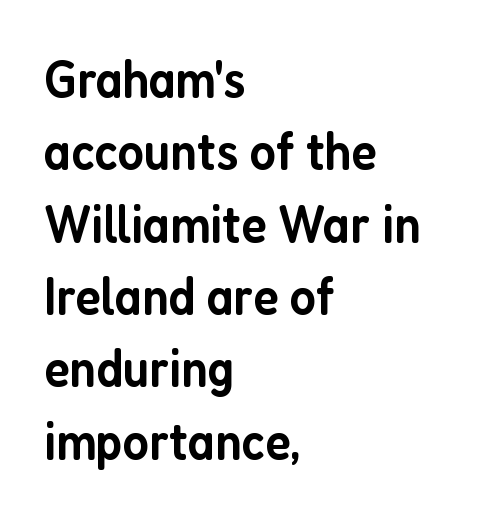
This sample uses plain, unmodified letter spacing. The typography opts for an upright posture over an oblique one. Spacing verdict: proportional, widths tailored to each character. Nobody drew a line under any word here. Grotesque or geometric, the face here clearly has no serifs.
